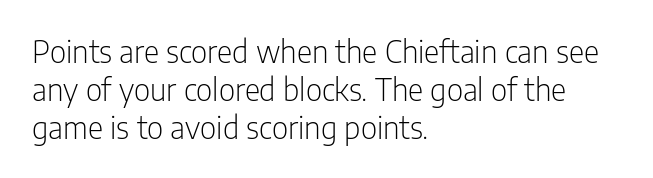
{"serif": "no", "italic": "no", "bold": "no", "weight": "light", "width": "condensed", "stroke_contrast": "low", "x_height": "medium", "monospaced": "no", "underline": "no", "align": "left", "line_spacing": "normal", "line_spacing_ratio": 1.26, "letter_spacing": "normal", "letter_spacing_em": 0.0, "glyph_px": 30}
